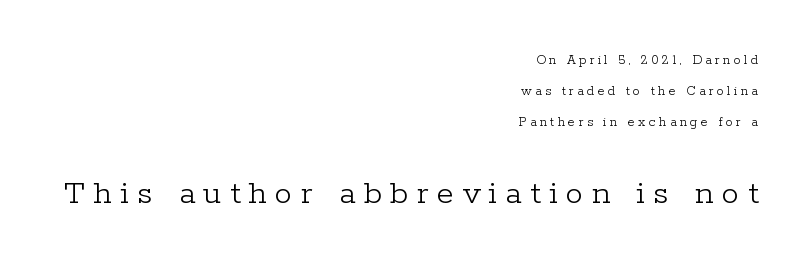
Q: Is the text bold? A: No.
Q: Is the text italic (slanted)? A: No, it is upright.
Q: Is the typeface a serif or a sans-serif typeface? A: Serif.
Q: Is the text underlined? A: No.
Q: How is the paragraph aligned? A: Right-aligned.
Q: Is the spacing between letters normal or unusually wide? A: Unusually wide.
Q: Is the spacing between lines tight, normal or loose? A: Loose.
Q: Which block of text is set in a larger size, the first (top) or the second (bottom)? A: The second (bottom) one.
Q: Width (condensed, normal, or wide)? A: Normal.
Q: Stroke contrast? A: Low.
Q: x-height? A: Medium.
Q: Monospaced? A: No.
